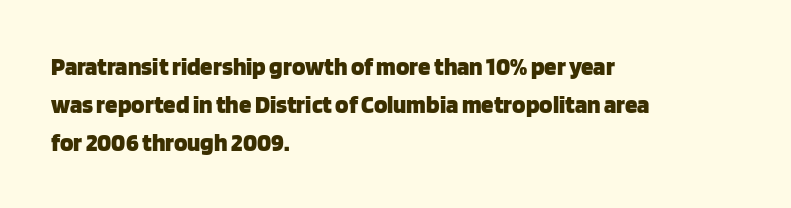
Leftover space on each line is placed entirely after the last word. Normally led — the rows are evenly, conventionally spaced. Type without underlining. Here the glyphs are tracked normally, forming tight word shapes.
